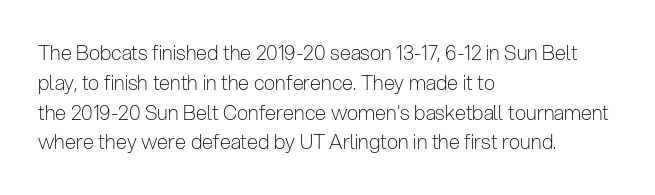
{"italic": "no", "bold": "no", "underline": "no", "align": "left", "line_spacing": "normal", "line_spacing_ratio": 1.49, "letter_spacing": "normal", "letter_spacing_em": 0.0, "glyph_px": 20}
